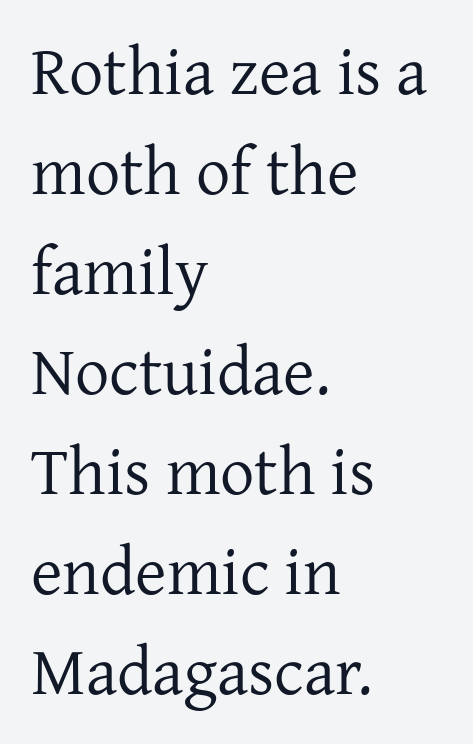
Q: Is the text bold? A: No.
Q: Is the text italic (slanted)? A: No, it is upright.
Q: Is the typeface a serif or a sans-serif typeface? A: Serif.
Q: Is the text underlined? A: No.
Q: How is the paragraph aligned? A: Left-aligned.
Q: Is the spacing between letters normal or unusually wide? A: Normal.
Q: Is the spacing between lines tight, normal or loose? A: Normal.
Q: Width (condensed, normal, or wide)? A: Normal.
Q: Stroke contrast? A: Low.
Q: x-height? A: Medium.
Q: Monospaced? A: No.
